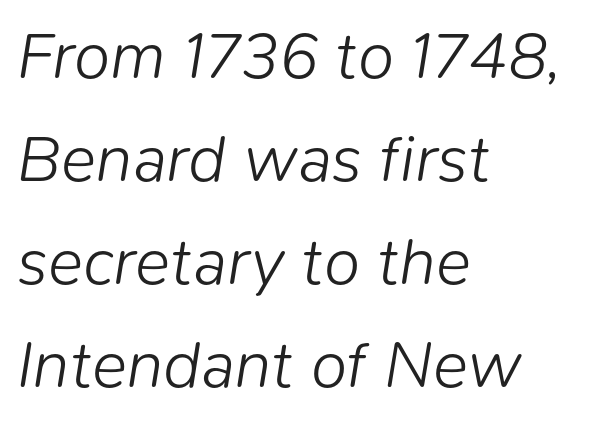
{"italic": "yes", "lean": "right", "slant_degrees": 9, "bold": "no", "weight": "light", "width": "normal", "stroke_contrast": "low", "x_height": "medium", "monospaced": "no", "underline": "no", "align": "left", "line_spacing": "normal", "line_spacing_ratio": 1.56, "letter_spacing": "normal", "letter_spacing_em": 0.0, "glyph_px": 66}
